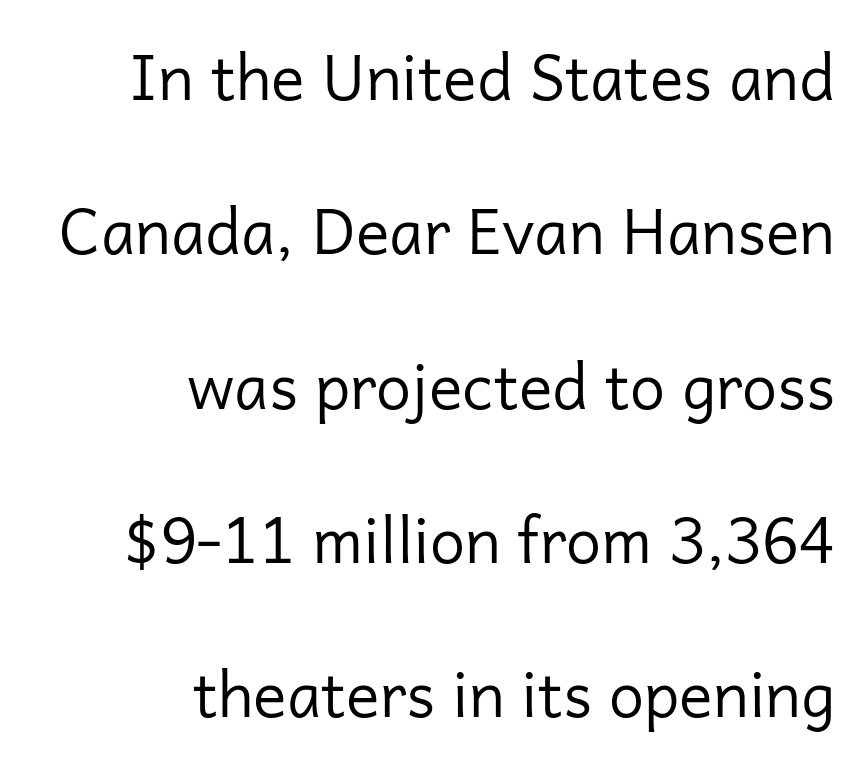
The image shows 63 px regular-weight sans-serif type, upright; set right-aligned, loose line spacing (2.45x), normal letter spacing, not underlined; low stroke contrast and a medium x-height.
